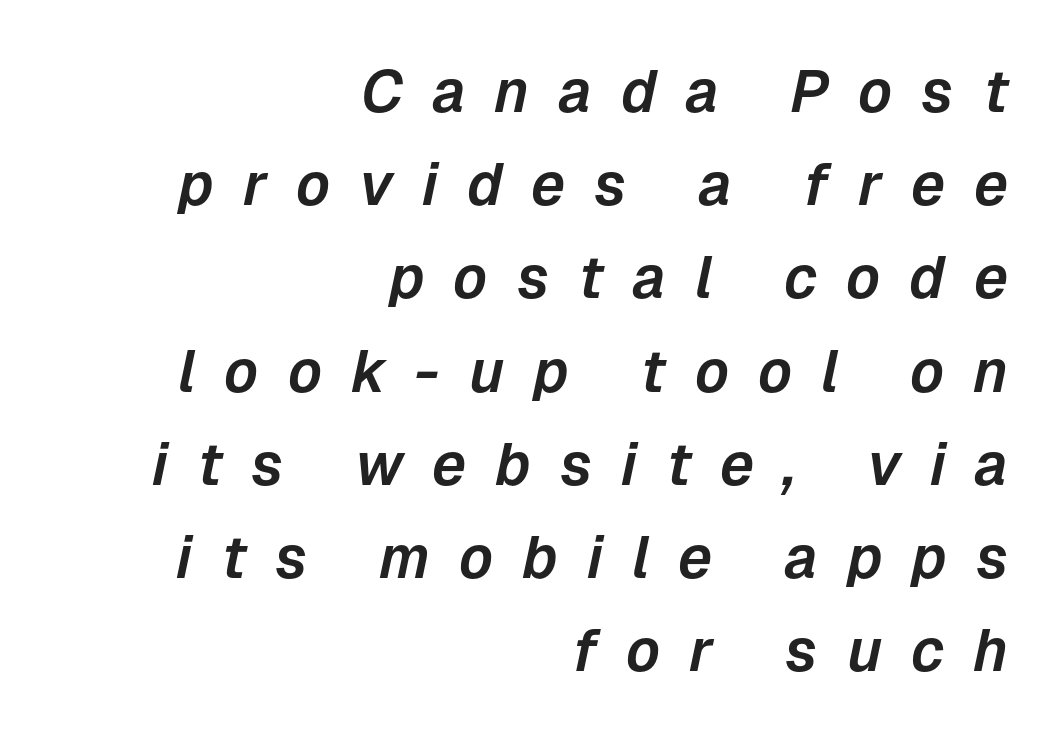
The image shows 59 px text type, italic (leaning right); set right-aligned, normal line spacing (1.58x), unusually wide letter spacing (+0.49 em), not underlined; low stroke contrast and a medium x-height.
